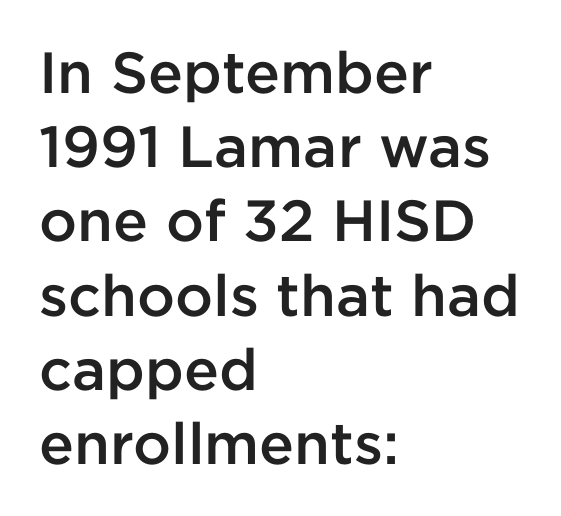
{"serif": "no", "italic": "no", "bold": "semi", "weight": "semibold", "width": "normal", "stroke_contrast": "low", "x_height": "medium", "monospaced": "no", "underline": "no", "align": "left", "line_spacing": "normal", "line_spacing_ratio": 1.28, "letter_spacing": "normal", "letter_spacing_em": 0.0, "glyph_px": 58}
